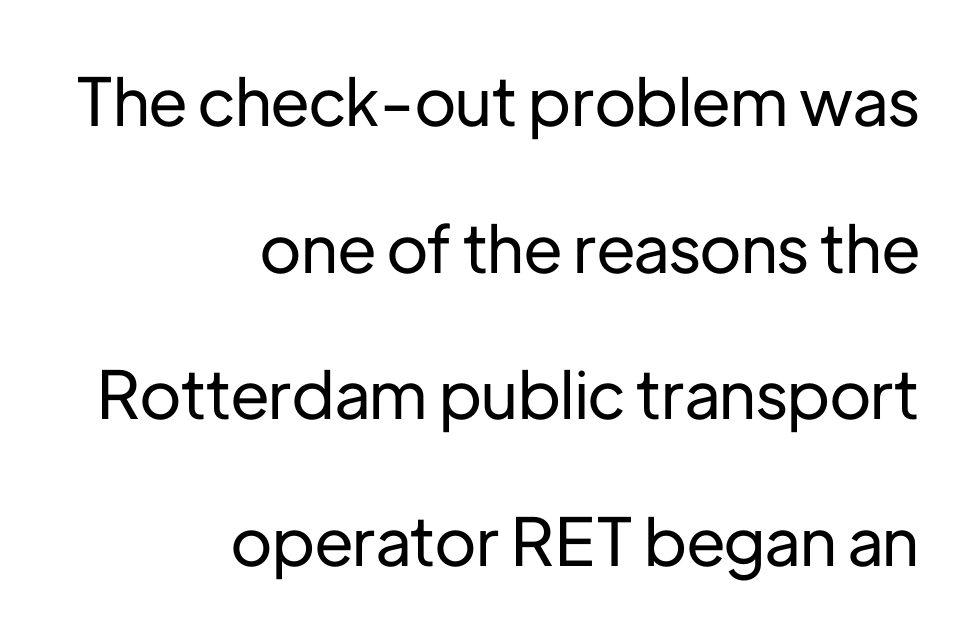
Q: Is the text italic (slanted)? A: No, it is upright.
Q: Is the typeface a serif or a sans-serif typeface? A: Sans-serif.
Q: Is the text underlined? A: No.
Q: How is the paragraph aligned? A: Right-aligned.
Q: Is the spacing between letters normal or unusually wide? A: Normal.
Q: Is the spacing between lines tight, normal or loose? A: Loose.
Q: Width (condensed, normal, or wide)? A: Normal.
Q: Stroke contrast? A: Low.
Q: x-height? A: Medium.
Q: Monospaced? A: No.
